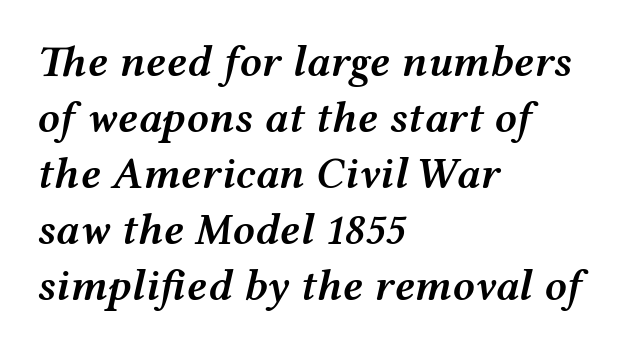
The image shows 44 px semibold, wide type, italic (leaning right); set left-aligned, normal line spacing (1.27x), normal letter spacing, not underlined; medium stroke contrast and a medium x-height.
